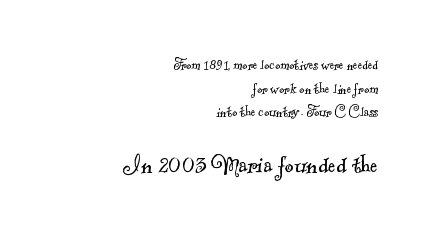
Q: Is the text bold? A: No.
Q: Is the typeface a serif or a sans-serif typeface? A: Serif.
Q: Is the text underlined? A: No.
Q: How is the paragraph aligned? A: Right-aligned.
Q: Is the spacing between letters normal or unusually wide? A: Normal.
Q: Is the spacing between lines tight, normal or loose? A: Normal.
Q: Which block of text is set in a larger size, the first (top) or the second (bottom)? A: The second (bottom) one.
Q: Width (condensed, normal, or wide)? A: Normal.
Q: x-height? A: Small.
Q: Monospaced? A: No.
